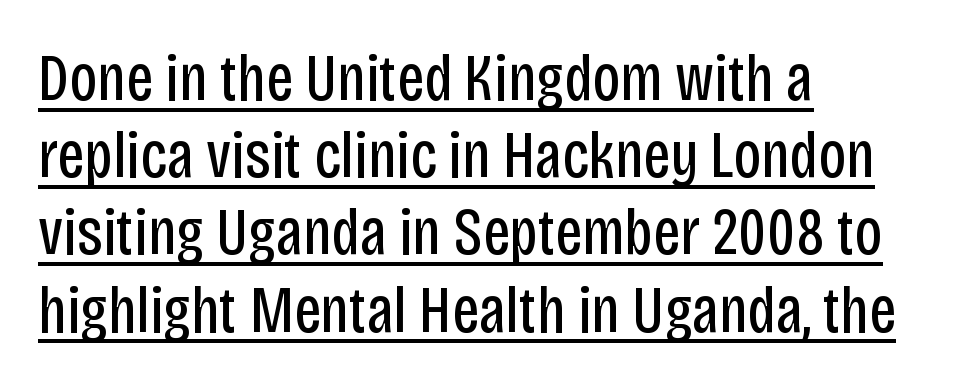
Q: Is the text bold? A: No.
Q: Is the text italic (slanted)? A: No, it is upright.
Q: Is the typeface a serif or a sans-serif typeface? A: Sans-serif.
Q: Is the text underlined? A: Yes.
Q: How is the paragraph aligned? A: Left-aligned.
Q: Is the spacing between letters normal or unusually wide? A: Normal.
Q: Width (condensed, normal, or wide)? A: Condensed.
Q: Stroke contrast? A: Low.
Q: x-height? A: Large.
Q: Monospaced? A: No.
